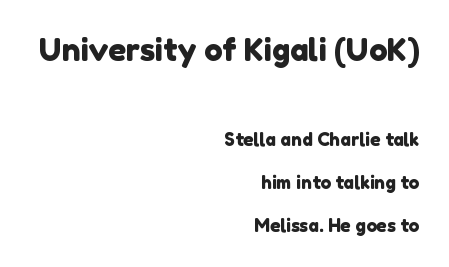
The image shows 31 px sans-serif type; set right-aligned, loose line spacing (2.37x), normal letter spacing, not underlined; the first (top) block is 1.72x larger; low stroke contrast and a medium x-height.
